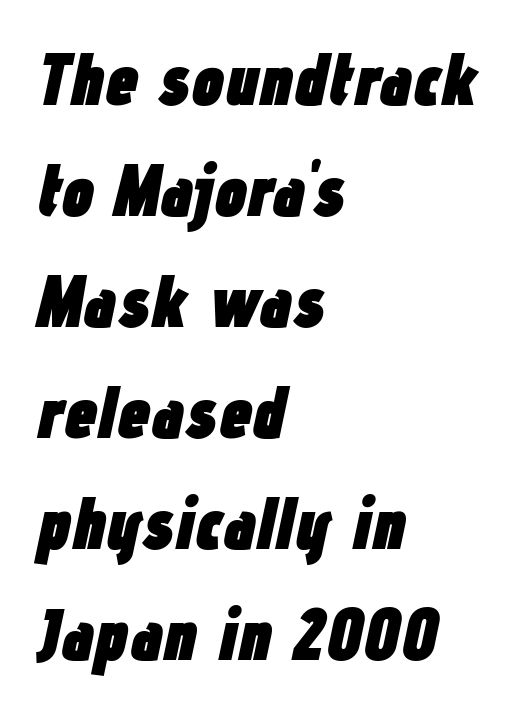
Q: Is the text bold? A: Yes.
Q: Is the text italic (slanted)? A: Yes, it leans right by about 12 degrees.
Q: Is the text underlined? A: No.
Q: How is the paragraph aligned? A: Left-aligned.
Q: Is the spacing between letters normal or unusually wide? A: Normal.
Q: Is the spacing between lines tight, normal or loose? A: Normal.
Q: Width (condensed, normal, or wide)? A: Condensed.
Q: Stroke contrast? A: Low.
Q: x-height? A: Medium.
Q: Monospaced? A: No.
